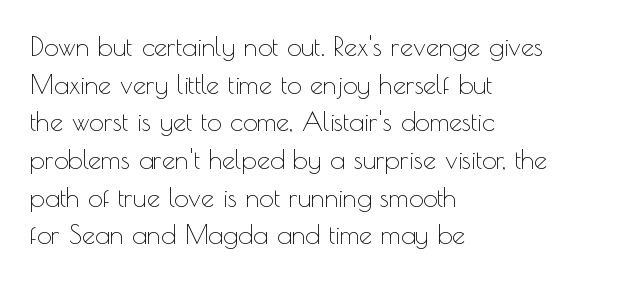
Q: Is the text bold? A: No.
Q: Is the text italic (slanted)? A: No, it is upright.
Q: Is the text underlined? A: No.
Q: How is the paragraph aligned? A: Left-aligned.
Q: Is the spacing between letters normal or unusually wide? A: Normal.
Q: Is the spacing between lines tight, normal or loose? A: Normal.
